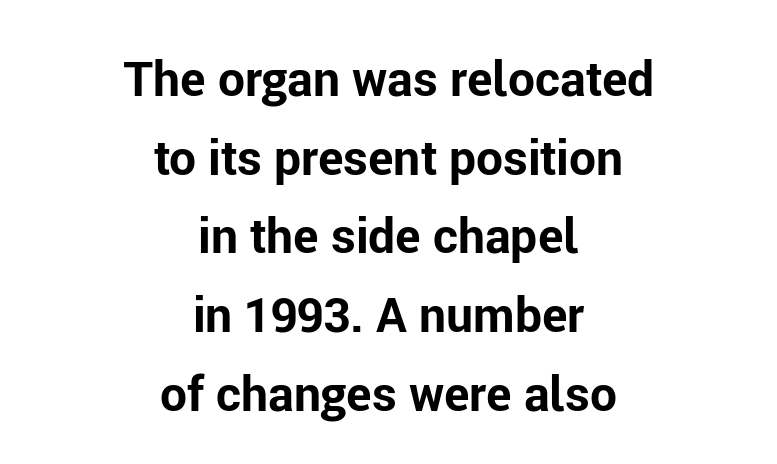
The image shows 48 px bold sans-serif type, upright; set centered, normal line spacing (1.64x), normal letter spacing, not underlined; low stroke contrast and a medium x-height.
